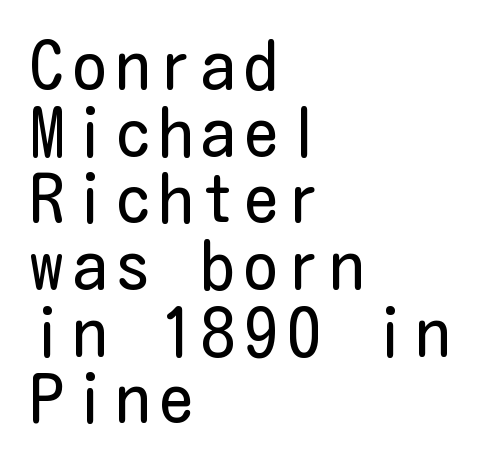
Clear beneath every line of the passage. The line-height multiplier appears low, near solid setting. Regarding serifs, this sample does without them. Every character sits straight up, as roman type does. These lines are set flush left with a ragged right edge. No extra ink here — the face is not bold.
